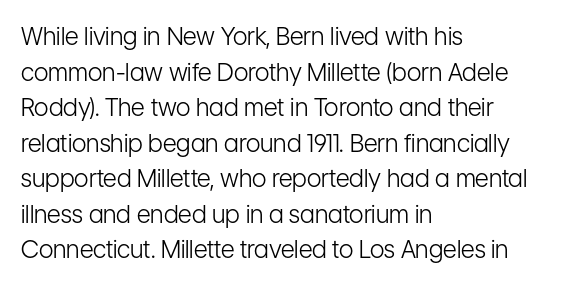
No italicization has been applied; the sample stays upright. Each line starts at the same left margin while the right side varies. Weight: regular or lighter. Compared with typical paragraphs, the rows here are spaced about the same. No extra tracking has been applied to these lines. Any mark beneath the type? The region is blank.
